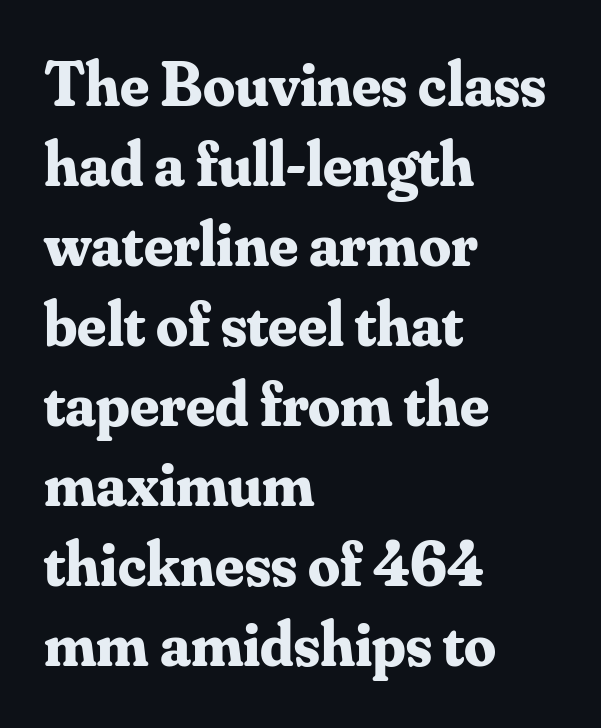
{"serif": "yes", "italic": "no", "bold": "yes", "weight": "bold", "width": "normal", "stroke_contrast": "medium", "x_height": "small", "monospaced": "no", "underline": "no", "align": "left", "line_spacing": "normal", "line_spacing_ratio": 1.27, "letter_spacing": "normal", "letter_spacing_em": 0.0, "glyph_px": 63}
